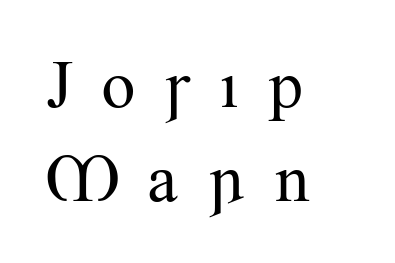
{"serif": "yes", "italic": "no", "bold": "no", "weight": "regular", "width": "normal", "stroke_contrast": "medium", "x_height": "small", "monospaced": "no", "underline": "no", "align": "left", "line_spacing": "normal", "line_spacing_ratio": 1.38, "letter_spacing": "wide", "letter_spacing_em": 0.39, "glyph_px": 68}
